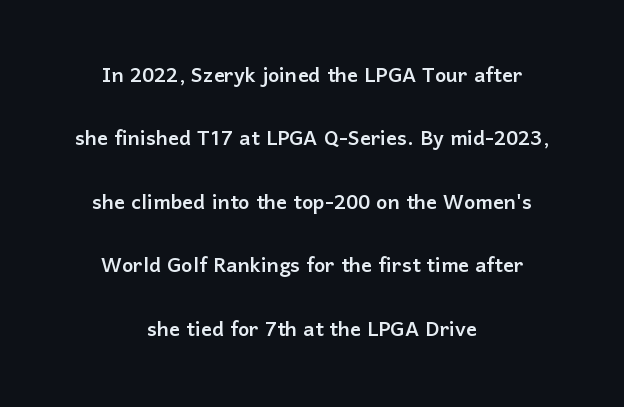
The image shows 27 px text type, upright; set centered, loose line spacing (2.35x), normal letter spacing, not underlined.
